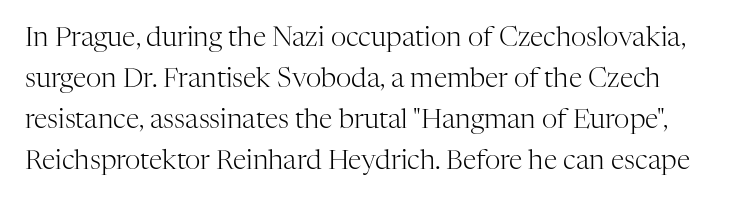
When letters stand straight like this, we call the style roman or upright. The characters are drawn with everyday or finer stroke widths. Notice how descenders clear the ascenders below comfortably — that's standard leading. Caption: standard tracking, unaltered. The area under the type is left untouched.
